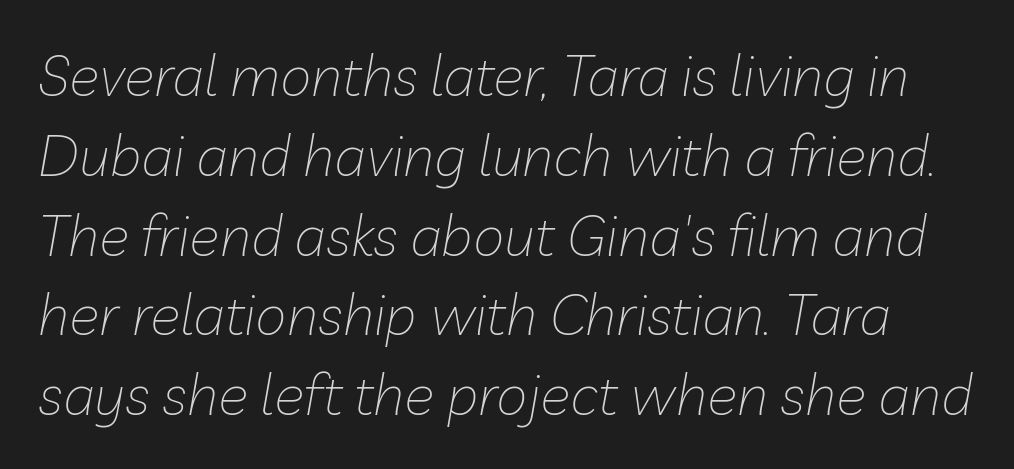
{"italic": "yes", "lean": "right", "slant_degrees": 10, "bold": "no", "weight": "thin", "width": "normal", "stroke_contrast": "low", "x_height": "medium", "monospaced": "no", "underline": "no", "line_spacing": "normal", "line_spacing_ratio": 1.4, "letter_spacing": "normal", "letter_spacing_em": 0.0, "glyph_px": 57}
